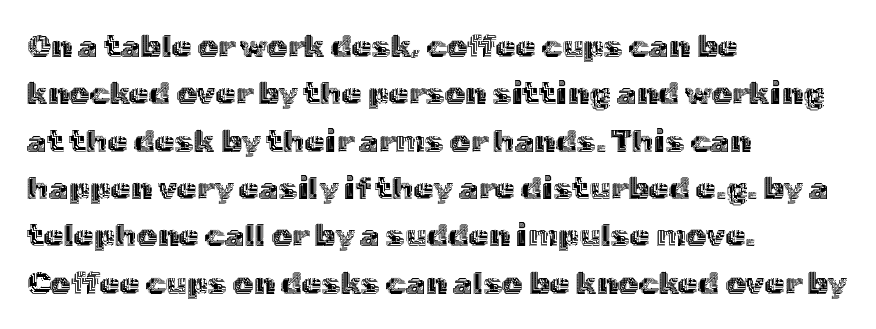
Q: Is the text italic (slanted)? A: No, it is upright.
Q: Is the text underlined? A: No.
Q: How is the paragraph aligned? A: Left-aligned.
Q: Is the spacing between letters normal or unusually wide? A: Normal.
Q: Is the spacing between lines tight, normal or loose? A: Normal.
Q: Width (condensed, normal, or wide)? A: Normal.
Q: x-height? A: Medium.
Q: Monospaced? A: No.
